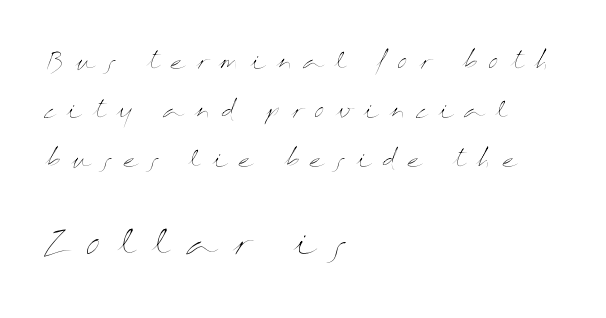
The rendering uses natural spacing where letterforms have individual widths. Has an underline been added? It has not. The passage shown stacks its lines with a broad gap. Top chunk: small. Bottom chunk: large. The tracking jumps out immediately: characters are airy and widely separated.
